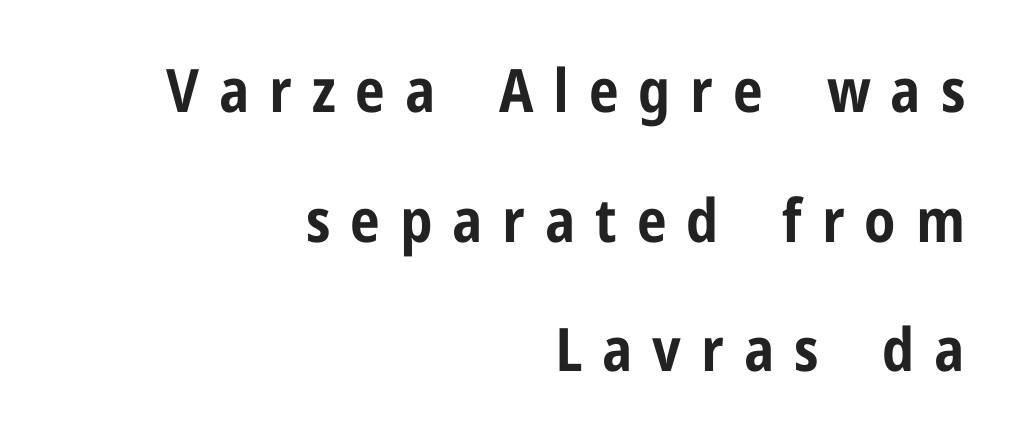
{"serif": "no", "italic": "no", "bold": "yes", "weight": "bold", "width": "condensed", "stroke_contrast": "low", "x_height": "medium", "monospaced": "no", "underline": "no", "align": "right", "line_spacing": "loose", "line_spacing_ratio": 2.16, "letter_spacing": "wide", "letter_spacing_em": 0.33, "glyph_px": 60}
